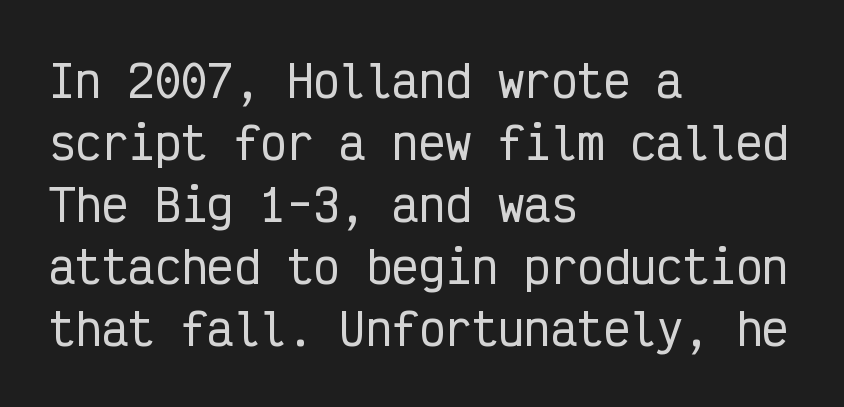
Q: Is the text italic (slanted)? A: No, it is upright.
Q: Is the typeface a serif or a sans-serif typeface? A: Sans-serif.
Q: Is the text underlined? A: No.
Q: How is the paragraph aligned? A: Left-aligned.
Q: Is the spacing between letters normal or unusually wide? A: Normal.
Q: Is the spacing between lines tight, normal or loose? A: Normal.
Q: Width (condensed, normal, or wide)? A: Condensed.
Q: Stroke contrast? A: Low.
Q: x-height? A: Medium.
Q: Monospaced? A: Yes.
